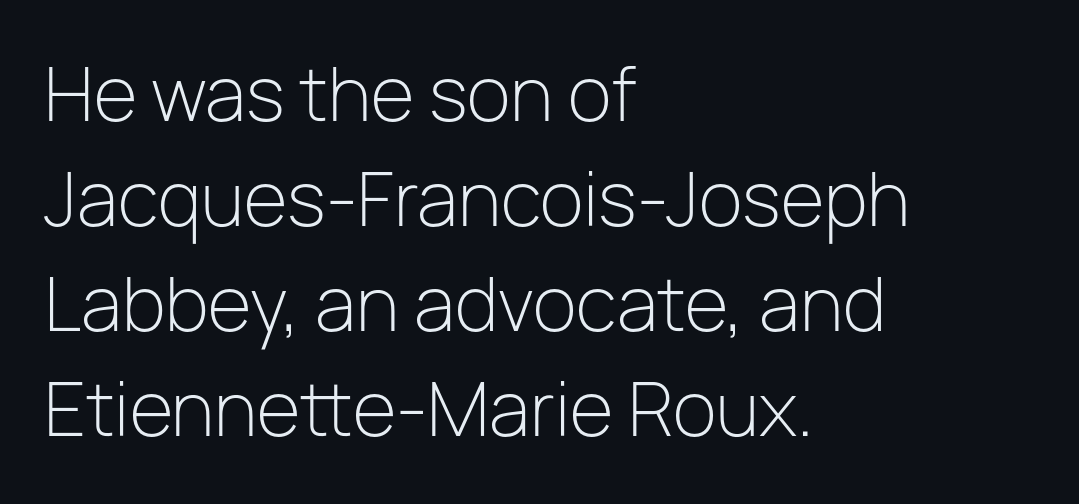
The image shows 72 px light sans-serif type, upright; set left-aligned, normal line spacing (1.46x), normal letter spacing, not underlined; low stroke contrast and a medium x-height.
